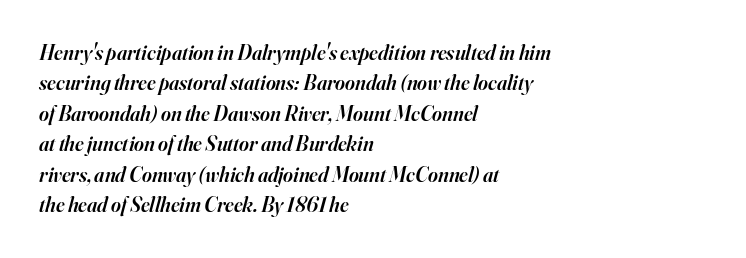
The image shows 21 px text type, italic (leaning right); set left-aligned, normal line spacing (1.45x), normal letter spacing, not underlined.
